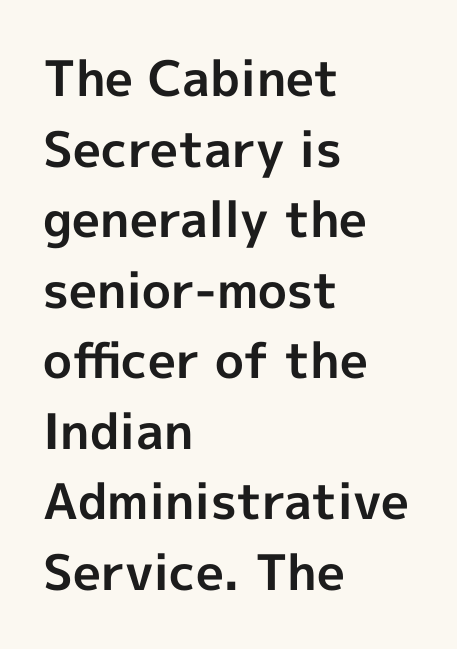
The image shows 49 px bold sans-serif type, upright; set left-aligned, normal line spacing (1.44x), normal letter spacing, not underlined; a medium x-height.
